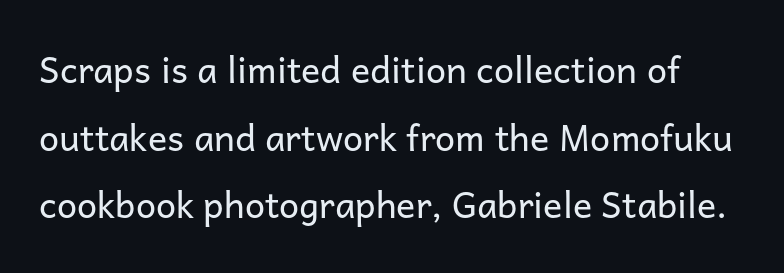
The image shows 36 px regular-weight sans-serif type, upright; set line spacing 1.88x, normal letter spacing, not underlined; low stroke contrast and a medium x-height.
